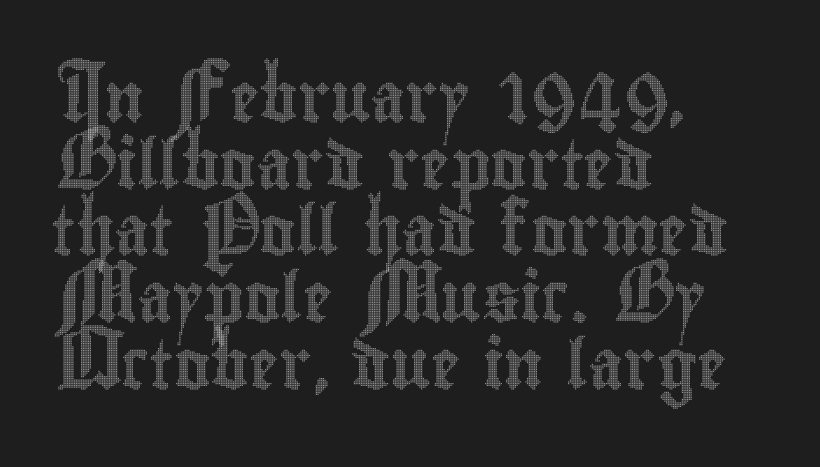
Q: Is the text italic (slanted)? A: No, it is upright.
Q: Is the text underlined? A: No.
Q: How is the paragraph aligned? A: Left-aligned.
Q: Is the spacing between letters normal or unusually wide? A: Normal.
Q: Is the spacing between lines tight, normal or loose? A: Normal.
Q: Width (condensed, normal, or wide)? A: Condensed.
Q: x-height? A: Small.
Q: Monospaced? A: No.
